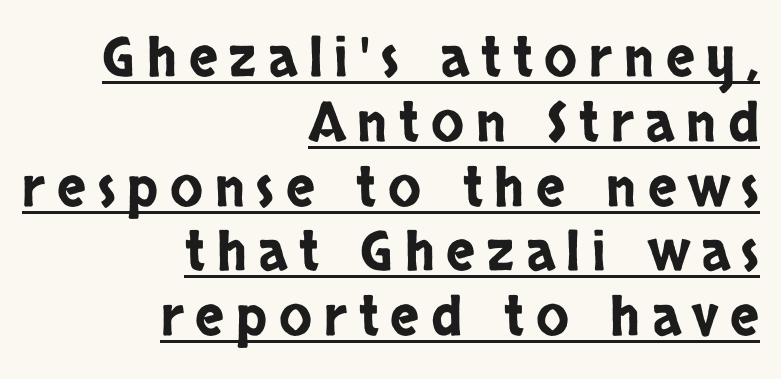
The rendering uses natural spacing where letterforms have individual widths. Each line of the rendering has a horizontal stroke beneath the glyphs. These lines stack with their right ends in a neat column. Are there feet on the stems? There aren't — it's a sans. There is plenty of visible air inserted between adjacent glyphs.
